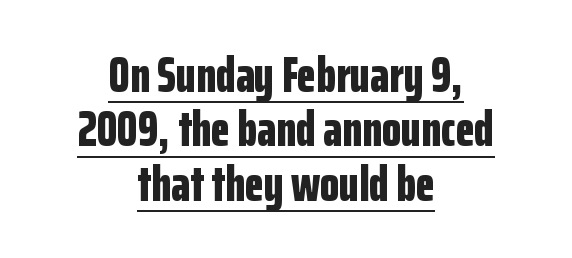
{"serif": "no", "italic": "no", "bold": "yes", "weight": "bold", "width": "condensed", "stroke_contrast": "low", "x_height": "medium", "monospaced": "no", "underline": "yes", "align": "center", "line_spacing": "tight", "line_spacing_ratio": 1.09, "letter_spacing": "normal", "letter_spacing_em": 0.0, "glyph_px": 50}
